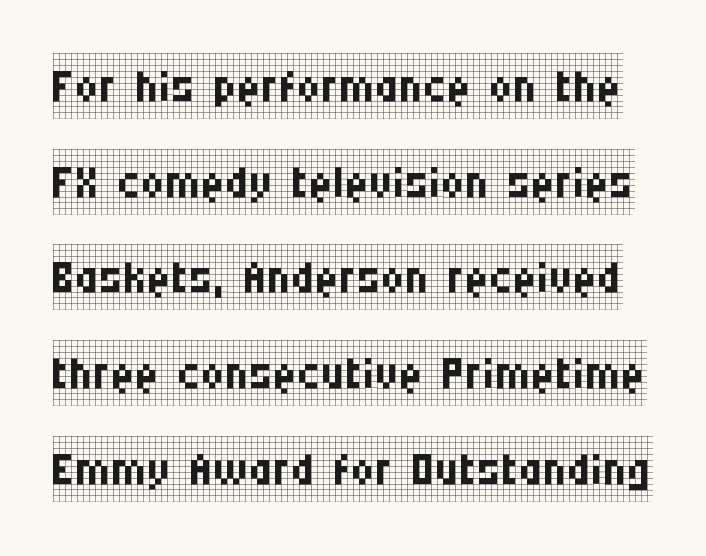
{"serif": "yes", "italic": "no", "bold": "no", "weight": "regular", "width": "condensed", "stroke_contrast": "low", "x_height": "large", "monospaced": "no", "underline": "no", "line_spacing": "normal", "line_spacing_ratio": 1.45, "letter_spacing": "normal", "letter_spacing_em": 0.0, "glyph_px": 66}
